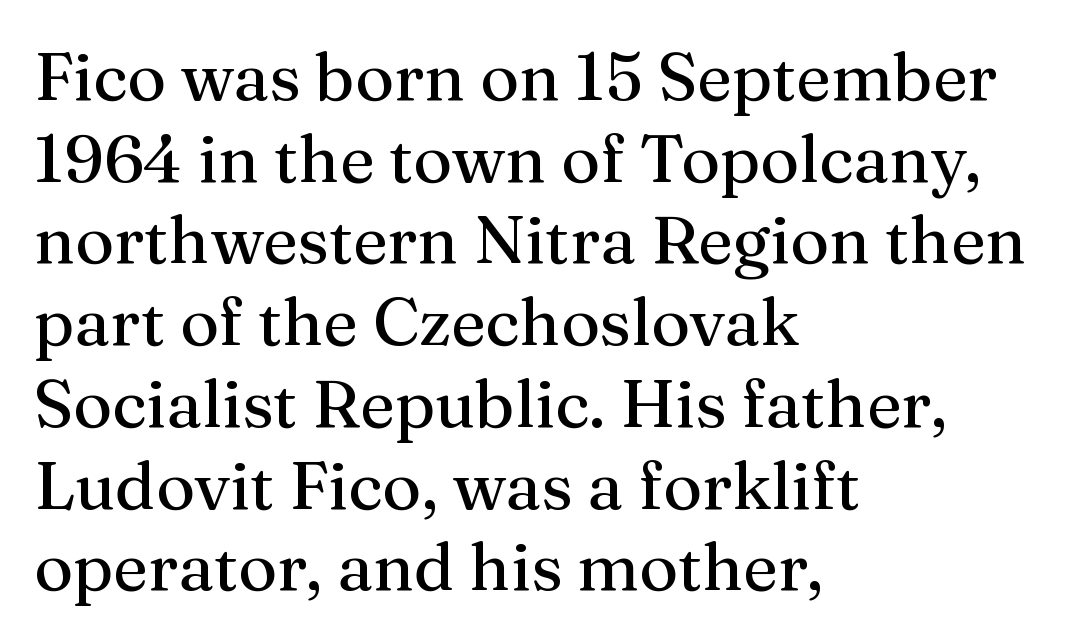
{"serif": "yes", "italic": "no", "width": "normal", "stroke_contrast": "medium", "x_height": "medium", "monospaced": "no", "underline": "no", "align": "left", "line_spacing_ratio": 1.22, "letter_spacing": "normal", "letter_spacing_em": 0.0, "glyph_px": 67}
